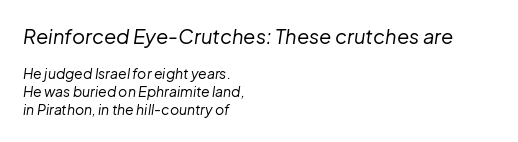
The image shows 20 px text type, italic (leaning right); set left-aligned, normal line spacing (1.27x), normal letter spacing, not underlined; the first (top) block is 1.43x larger.
